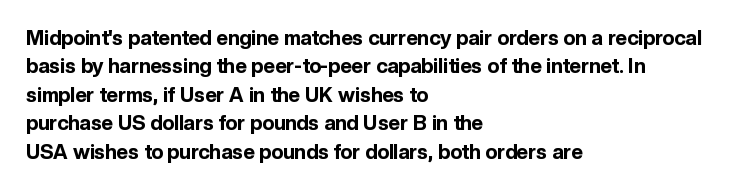
The image shows 20 px bold type, upright; set left-aligned, normal line spacing (1.42x), normal letter spacing, not underlined.
